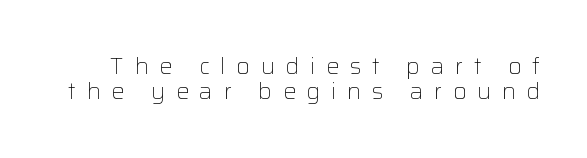
{"italic": "no", "bold": "no", "underline": "no", "line_spacing": "tight", "line_spacing_ratio": 1.1, "letter_spacing": "wide", "letter_spacing_em": 0.47, "glyph_px": 23}
